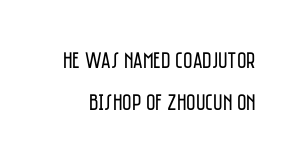
Q: Is the text bold? A: No.
Q: Is the text italic (slanted)? A: No, it is upright.
Q: Is the text underlined? A: No.
Q: Is the spacing between letters normal or unusually wide? A: Normal.
